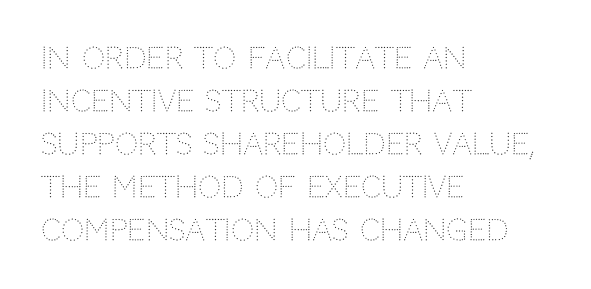
Q: Is the text bold? A: No.
Q: Is the text italic (slanted)? A: No, it is upright.
Q: Is the typeface a serif or a sans-serif typeface? A: Sans-serif.
Q: Is the text underlined? A: No.
Q: How is the paragraph aligned? A: Left-aligned.
Q: Is the spacing between letters normal or unusually wide? A: Normal.
Q: Is the spacing between lines tight, normal or loose? A: Normal.
Q: Width (condensed, normal, or wide)? A: Normal.
Q: Stroke contrast? A: Low.
Q: x-height? A: Large.
Q: Monospaced? A: No.
